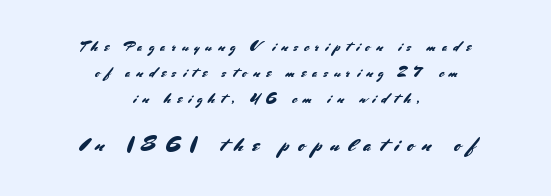
Q: Is the text italic (slanted)? A: Yes.
Q: Is the text underlined? A: No.
Q: How is the paragraph aligned? A: Centered.
Q: Is the spacing between letters normal or unusually wide? A: Unusually wide.
Q: Which block of text is set in a larger size, the first (top) or the second (bottom)? A: The second (bottom) one.
